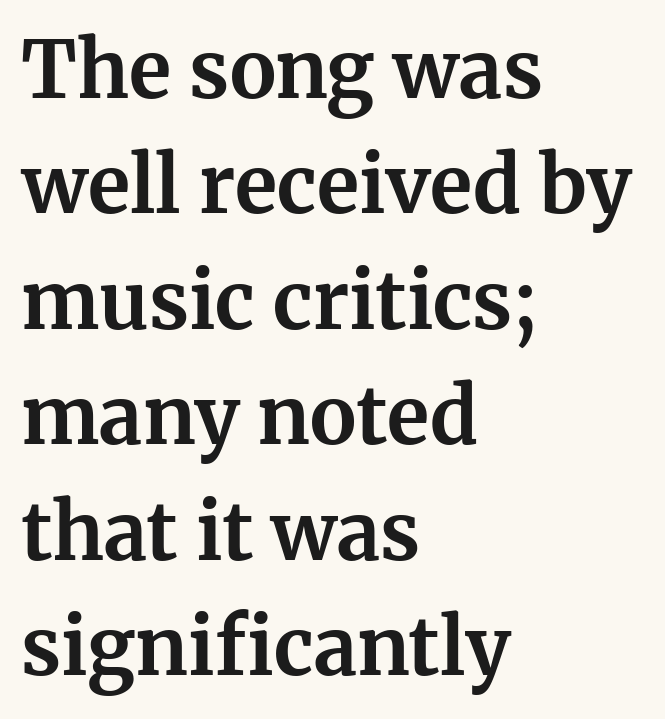
The image shows 78 px bold serif type, upright; set left-aligned, normal line spacing (1.48x), normal letter spacing, not underlined; medium stroke contrast and a medium x-height.
